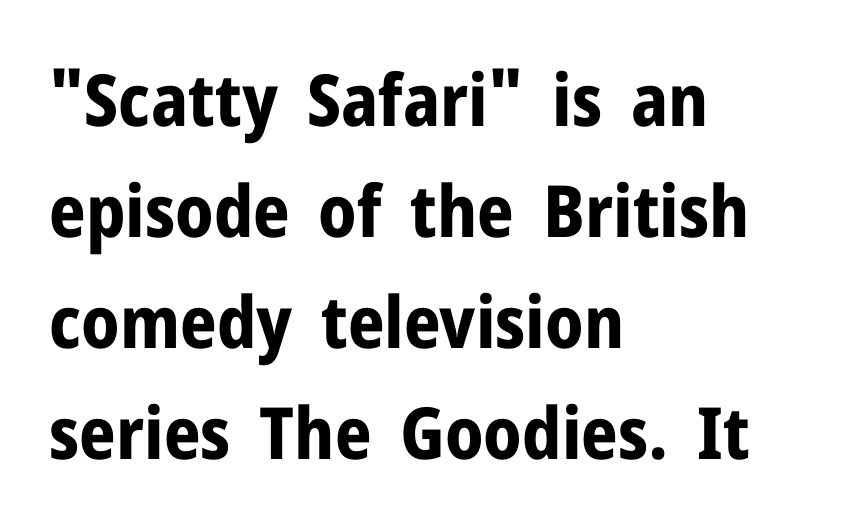
Q: Is the text bold? A: Yes.
Q: Is the text italic (slanted)? A: No, it is upright.
Q: Is the typeface a serif or a sans-serif typeface? A: Sans-serif.
Q: Is the text underlined? A: No.
Q: How is the paragraph aligned? A: Left-aligned.
Q: Is the spacing between letters normal or unusually wide? A: Normal.
Q: Is the spacing between lines tight, normal or loose? A: Normal.
Q: Width (condensed, normal, or wide)? A: Normal.
Q: Stroke contrast? A: Low.
Q: x-height? A: Medium.
Q: Monospaced? A: No.
